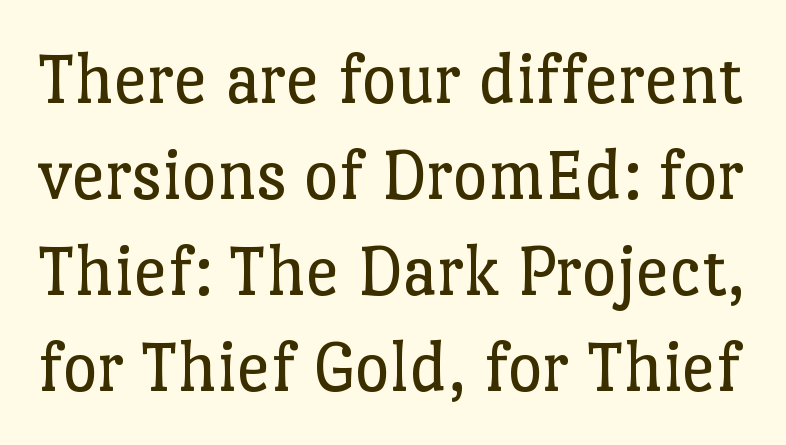
What kind of face is this? One with serifs. Unbolded letterforms with no extra heft. The specimen omits any rule beneath the text block's lines. Students, observe: this is what conventionally led text looks like. You could call the tracking neutral — neither tight nor loose. Here the designer chose a conventional face with non-uniform glyph widths.
